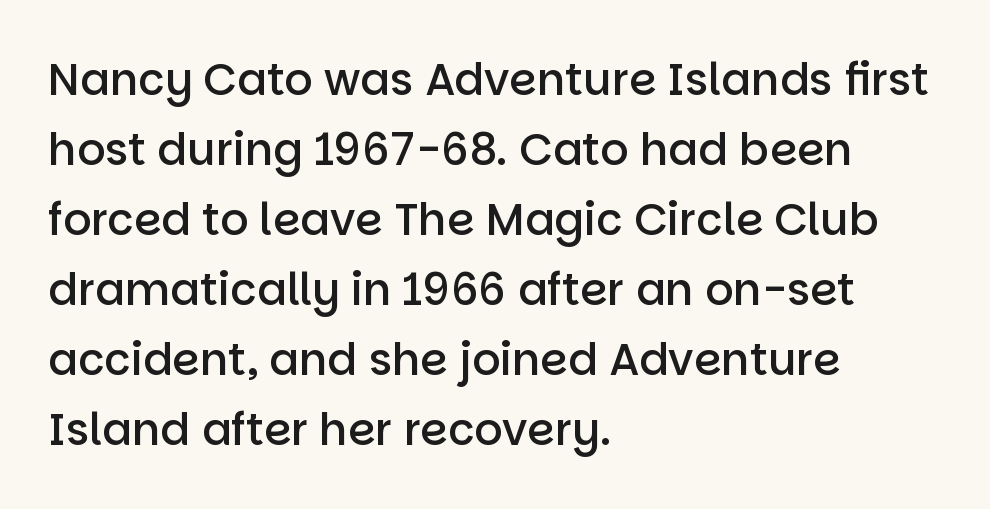
The image shows 44 px semibold sans-serif type, upright; set left-aligned, normal line spacing (1.59x), normal letter spacing, not underlined; low stroke contrast and a large x-height.
